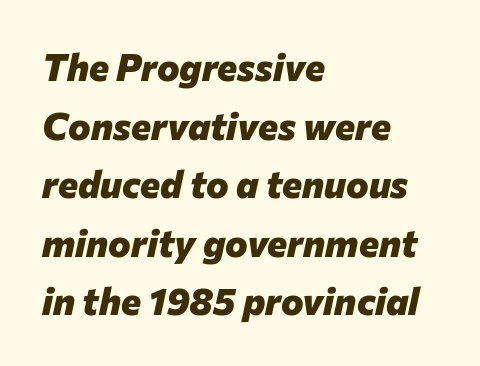
Q: Is the text bold? A: Yes.
Q: Is the text italic (slanted)? A: Yes, it leans right by about 12 degrees.
Q: Is the text underlined? A: No.
Q: How is the paragraph aligned? A: Left-aligned.
Q: Is the spacing between letters normal or unusually wide? A: Normal.
Q: Is the spacing between lines tight, normal or loose? A: Normal.
Q: Width (condensed, normal, or wide)? A: Normal.
Q: Stroke contrast? A: Low.
Q: x-height? A: Medium.
Q: Monospaced? A: No.
